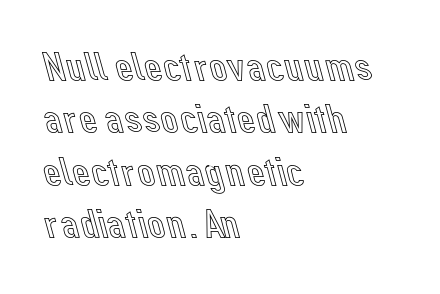
Leftover space on each line is placed entirely after the last word. Character widths vary here, with narrow letters taking less room than wide ones. How are the letters spaced? Ordinarily, with no added tracking. Regarding leading, the lines here are spaced in the standard way.
